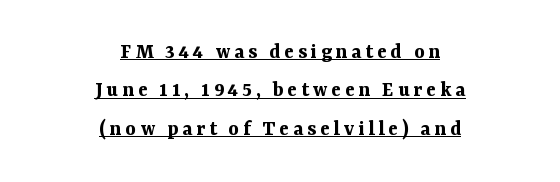
{"italic": "no", "bold": "yes", "underline": "yes", "align": "center", "line_spacing_ratio": 1.75, "glyph_px": 22}
